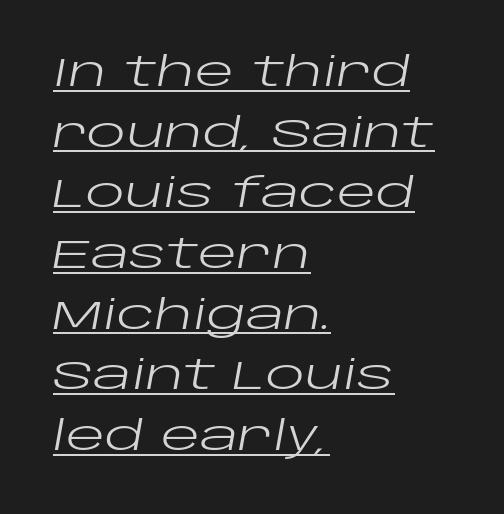
The image shows 41 px regular-weight, wide type, italic (leaning right); set left-aligned, normal line spacing (1.48x), normal letter spacing, underlined; low stroke contrast and a large x-height.
